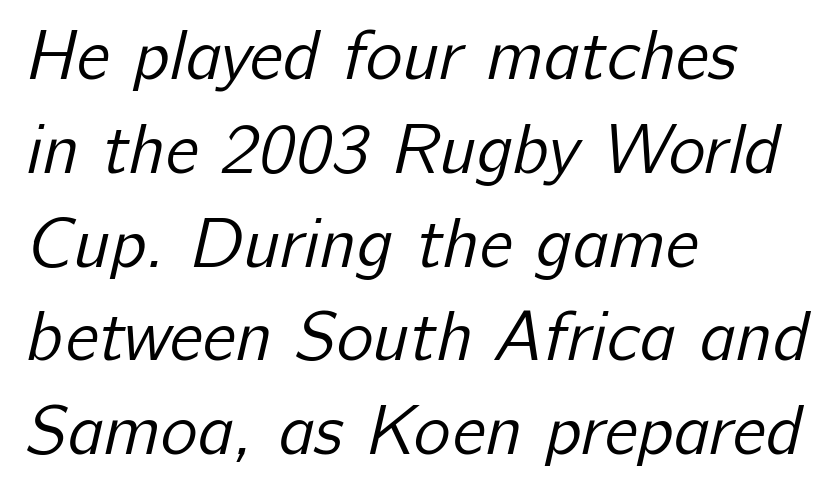
Q: Is the text bold? A: No.
Q: Is the typeface a serif or a sans-serif typeface? A: Sans-serif.
Q: Is the text underlined? A: No.
Q: How is the paragraph aligned? A: Left-aligned.
Q: Is the spacing between letters normal or unusually wide? A: Normal.
Q: Is the spacing between lines tight, normal or loose? A: Normal.
Q: Width (condensed, normal, or wide)? A: Normal.
Q: Stroke contrast? A: Low.
Q: x-height? A: Medium.
Q: Monospaced? A: No.
